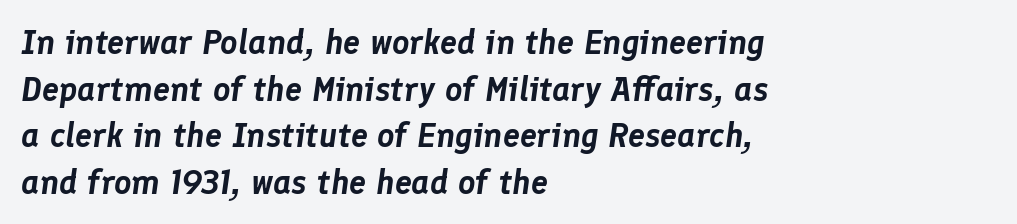
{"italic": "yes", "lean": "right", "slant_degrees": 8, "width": "normal", "stroke_contrast": "low", "x_height": "medium", "monospaced": "no", "underline": "no", "align": "left", "line_spacing": "normal", "line_spacing_ratio": 1.37, "letter_spacing": "normal", "letter_spacing_em": 0.0, "glyph_px": 34}
